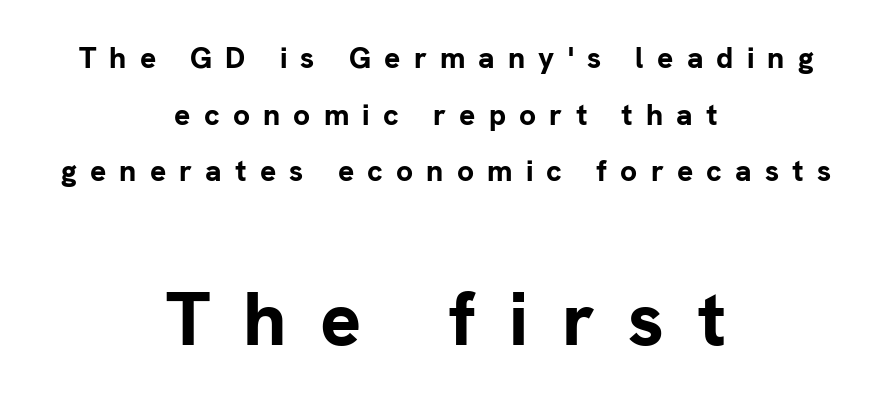
{"serif": "no", "italic": "no", "bold": "yes", "weight": "bold", "width": "normal", "stroke_contrast": "low", "x_height": "medium", "monospaced": "no", "underline": "no", "align": "center", "line_spacing_ratio": 1.89, "letter_spacing": "wide", "letter_spacing_em": 0.44, "larger_block": "second", "size_ratio": 2.53, "glyph_px": 76}
